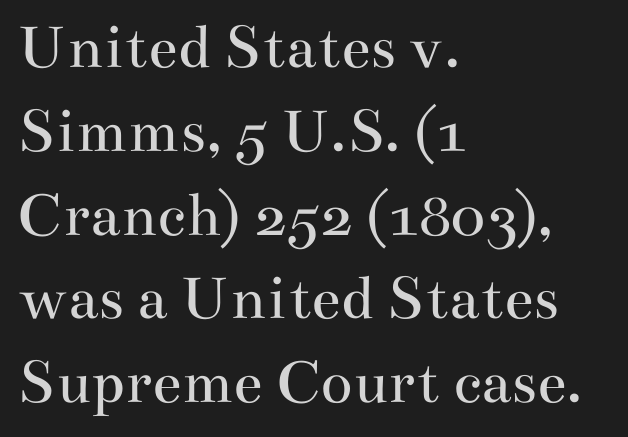
The image shows 66 px regular-weight, wide serif type, upright; set left-aligned, normal line spacing (1.27x), normal letter spacing, not underlined; medium stroke contrast and a small x-height.
